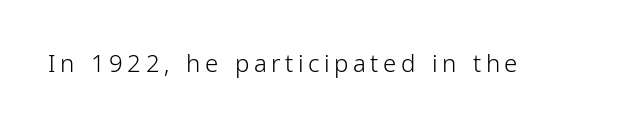
Q: Is the text bold? A: No.
Q: Is the text italic (slanted)? A: No, it is upright.
Q: Is the text underlined? A: No.
